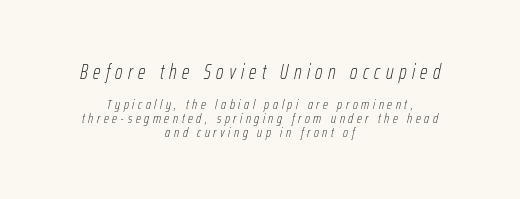
What's the leading like? Squeezed, with rows nearly overlapping. Casual observation: everything's sitting right in the middle. Descenders hang freely into open space. Is the type slanted? Yes — the strokes lean at a clear angle. The letters in the upper block stand taller than those in the block below. No chunkiness to these letters — they're not bold.
